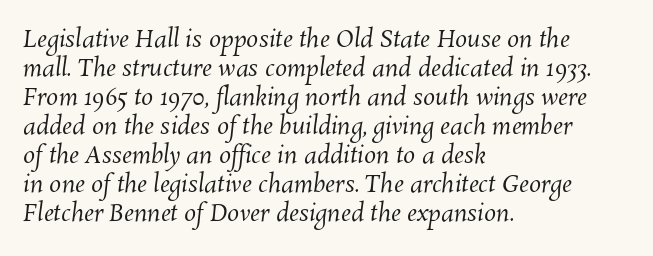
Q: Is the text bold? A: No.
Q: Is the text underlined? A: No.
Q: How is the paragraph aligned? A: Left-aligned.
Q: Is the spacing between letters normal or unusually wide? A: Normal.
